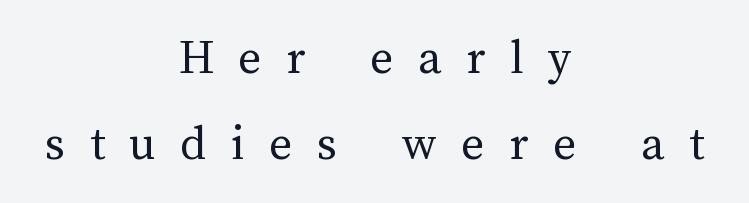
{"italic": "no", "bold": "no", "weight": "regular", "width": "normal", "stroke_contrast": "medium", "x_height": "medium", "monospaced": "no", "underline": "no", "align": "center", "line_spacing_ratio": 1.73, "letter_spacing": "wide", "letter_spacing_em": 0.49, "glyph_px": 50}
